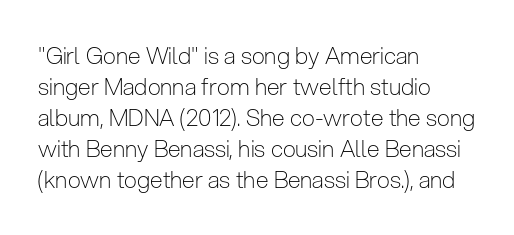
The image shows 23 px text type, upright; set left-aligned, normal line spacing (1.35x), normal letter spacing, not underlined.
